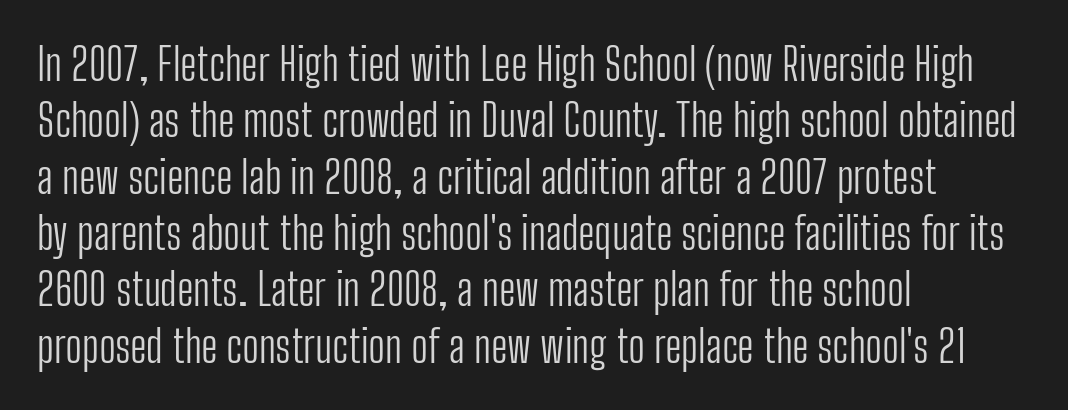
{"serif": "no", "italic": "no", "bold": "no", "weight": "light", "width": "condensed", "stroke_contrast": "low", "x_height": "medium", "monospaced": "no", "underline": "no", "align": "left", "line_spacing": "normal", "line_spacing_ratio": 1.28, "letter_spacing": "normal", "letter_spacing_em": 0.0, "glyph_px": 44}
